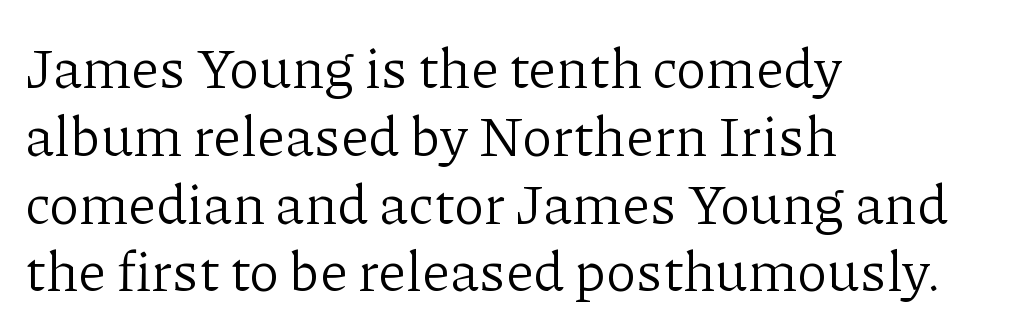
Compared with a typical body face, this is equally light or lighter still. Italic? Not at all — the glyphs are vertical. A classic flush-left, rag-right setting is used for this passage. This sample has the flowing, uneven cadence of proportional lettering.
